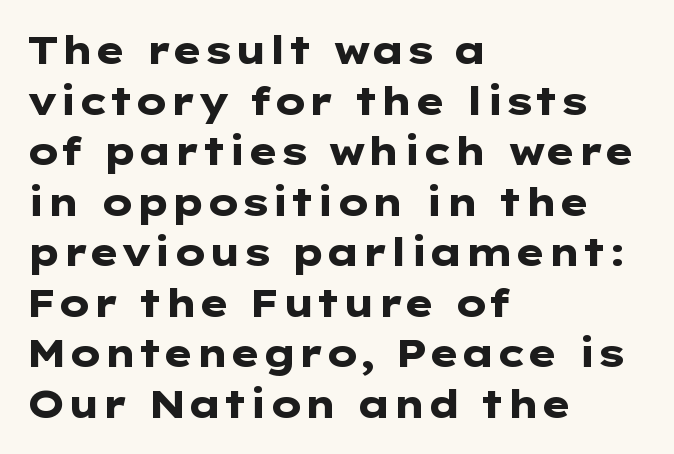
The image shows 38 px heavy, wide sans-serif type, upright; set left-aligned, normal line spacing (1.33x), normal letter spacing, not underlined; low stroke contrast and a medium x-height.
